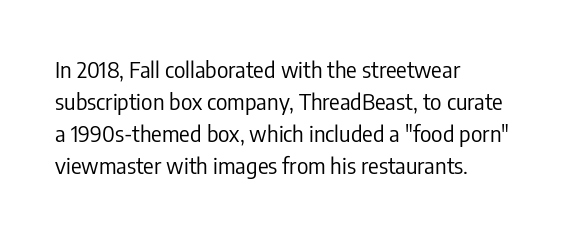
Weight: in the light-to-regular range. These lines keep a tight, regular rhythm from letter to letter. Any mark beneath the type? The region is blank. Left-aligned paragraph, ragged on the right. If you drew a line through each stem, it would be perfectly vertical. Honestly, the row spacing looks completely unremarkable.
